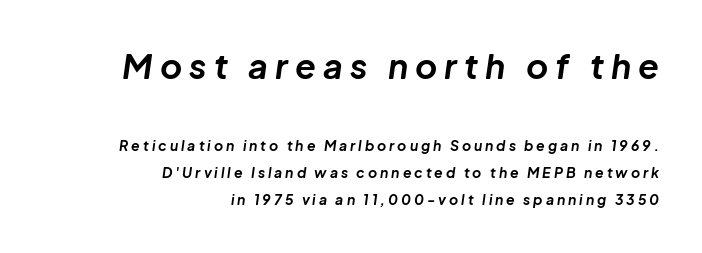
{"italic": "yes", "lean": "right", "slant_degrees": 8, "bold": "yes", "weight": "bold", "width": "normal", "stroke_contrast": "low", "x_height": "medium", "monospaced": "no", "underline": "no", "align": "right", "line_spacing": "loose", "line_spacing_ratio": 1.94, "letter_spacing": "wide", "letter_spacing_em": 0.21, "larger_block": "first", "size_ratio": 2.43, "glyph_px": 34}
